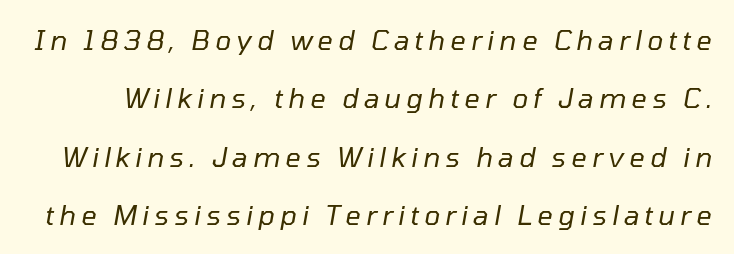
{"italic": "yes", "lean": "right", "slant_degrees": 10, "bold": "no", "underline": "no", "line_spacing": "loose", "line_spacing_ratio": 2.16, "glyph_px": 27}
